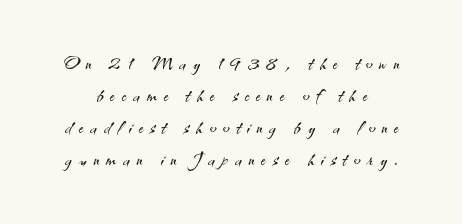
Q: Is the text bold? A: No.
Q: Is the text italic (slanted)? A: Yes.
Q: Is the text underlined? A: No.
Q: Is the spacing between letters normal or unusually wide? A: Unusually wide.
Q: Is the spacing between lines tight, normal or loose? A: Normal.
